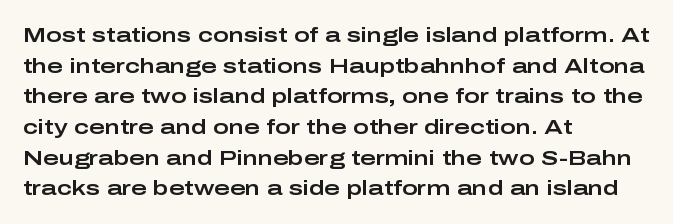
Q: Is the text italic (slanted)? A: No, it is upright.
Q: Is the text underlined? A: No.
Q: How is the paragraph aligned? A: Left-aligned.
Q: Is the spacing between letters normal or unusually wide? A: Normal.
Q: Is the spacing between lines tight, normal or loose? A: Normal.
